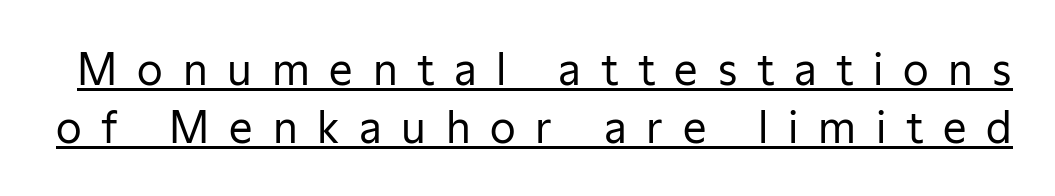
The image shows 42 px regular-weight sans-serif type, upright; set normal line spacing (1.37x), unusually wide letter spacing (+0.47 em), underlined; low stroke contrast and a medium x-height.
